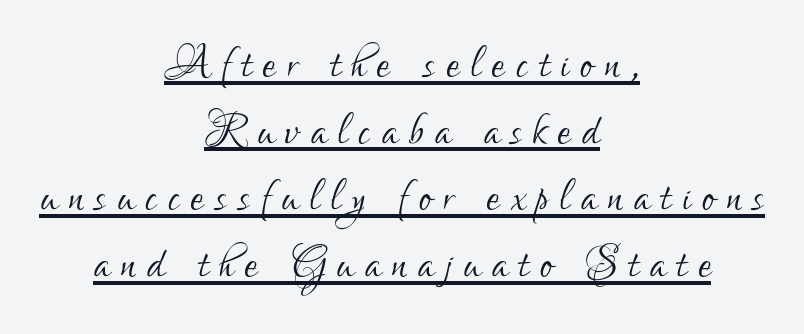
Neither beginnings nor endings align; midpoints do. Baseline-to-baseline distance is barely more than the letter height. This is sans-serif lettering, the kind often seen on screens and signage. A typesetter would call this proportional, since set widths differ per character. A rule runs beneath these lines of type. These glyphs show unthickened strokes, regular width or finer.
